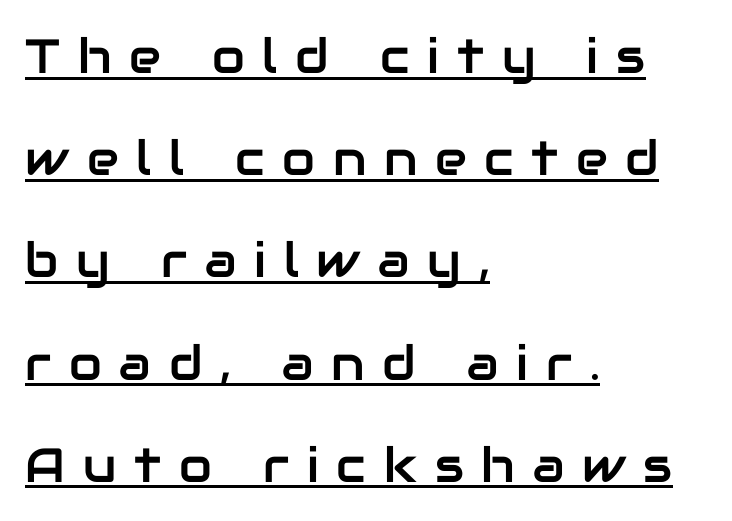
The image shows 48 px sans-serif type, upright; set left-aligned, loose line spacing (2.13x), unusually wide letter spacing (+0.37 em), underlined; low stroke contrast and a medium x-height.
